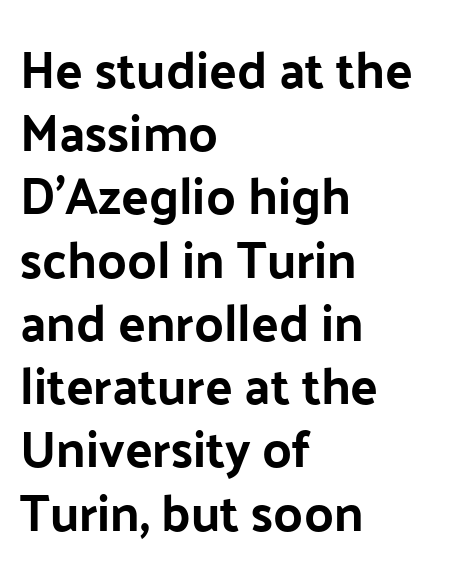
Q: Is the text italic (slanted)? A: No, it is upright.
Q: Is the typeface a serif or a sans-serif typeface? A: Sans-serif.
Q: Is the text underlined? A: No.
Q: How is the paragraph aligned? A: Left-aligned.
Q: Is the spacing between letters normal or unusually wide? A: Normal.
Q: Width (condensed, normal, or wide)? A: Normal.
Q: Stroke contrast? A: Low.
Q: x-height? A: Medium.
Q: Monospaced? A: No.
